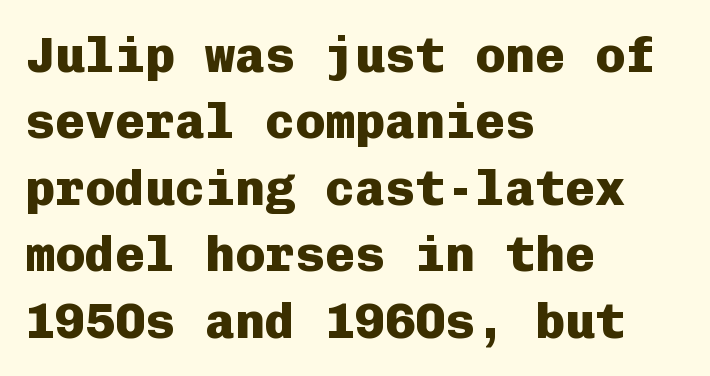
Q: Is the text bold? A: Yes.
Q: Is the text italic (slanted)? A: No, it is upright.
Q: Is the typeface a serif or a sans-serif typeface? A: Sans-serif.
Q: Is the text underlined? A: No.
Q: How is the paragraph aligned? A: Left-aligned.
Q: Is the spacing between letters normal or unusually wide? A: Normal.
Q: Is the spacing between lines tight, normal or loose? A: Normal.
Q: Width (condensed, normal, or wide)? A: Normal.
Q: Stroke contrast? A: Low.
Q: x-height? A: Medium.
Q: Monospaced? A: Yes.
